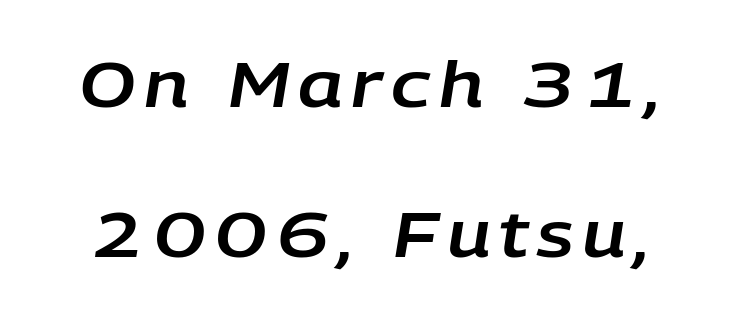
Q: Is the text italic (slanted)? A: Yes, it leans right by about 9 degrees.
Q: Is the text underlined? A: No.
Q: Is the spacing between lines tight, normal or loose? A: Loose.
Q: Width (condensed, normal, or wide)? A: Normal.
Q: Stroke contrast? A: Low.
Q: x-height? A: Large.
Q: Monospaced? A: No.
